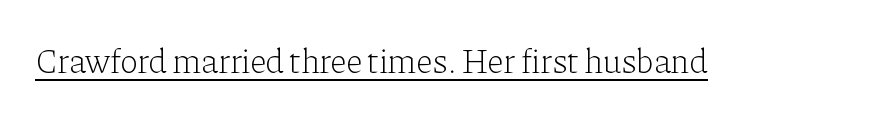
The image shows 34 px light serif type, upright; set normal letter spacing, underlined; low stroke contrast and a medium x-height.
